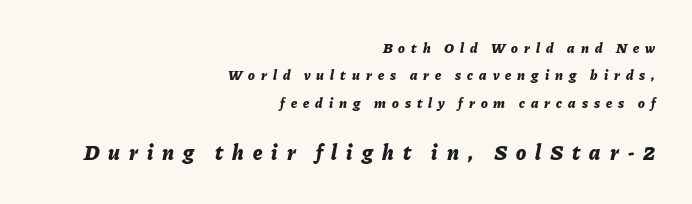
{"italic": "yes", "lean": "right", "slant_degrees": 11, "bold": "yes", "underline": "no", "align": "right", "line_spacing": "loose", "line_spacing_ratio": 1.95, "letter_spacing": "wide", "letter_spacing_em": 0.43, "larger_block": "second", "size_ratio": 1.5, "glyph_px": 21}
